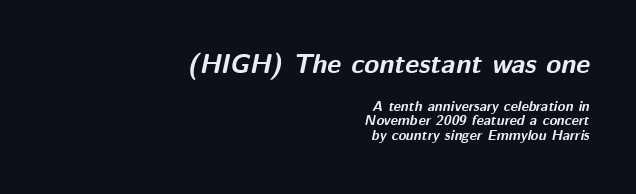
The image shows 27 px bold type, italic (leaning right); set right-aligned, tight line spacing (1.04x), normal letter spacing, not underlined; the first (top) block is 1.93x larger.
